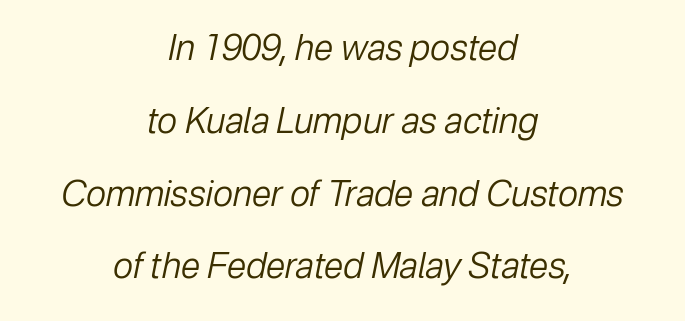
Q: Is the text bold? A: No.
Q: Is the text italic (slanted)? A: Yes, it leans right by about 12 degrees.
Q: Is the text underlined? A: No.
Q: How is the paragraph aligned? A: Centered.
Q: Is the spacing between letters normal or unusually wide? A: Normal.
Q: Is the spacing between lines tight, normal or loose? A: Loose.
Q: Width (condensed, normal, or wide)? A: Normal.
Q: Stroke contrast? A: Low.
Q: x-height? A: Medium.
Q: Monospaced? A: No.
